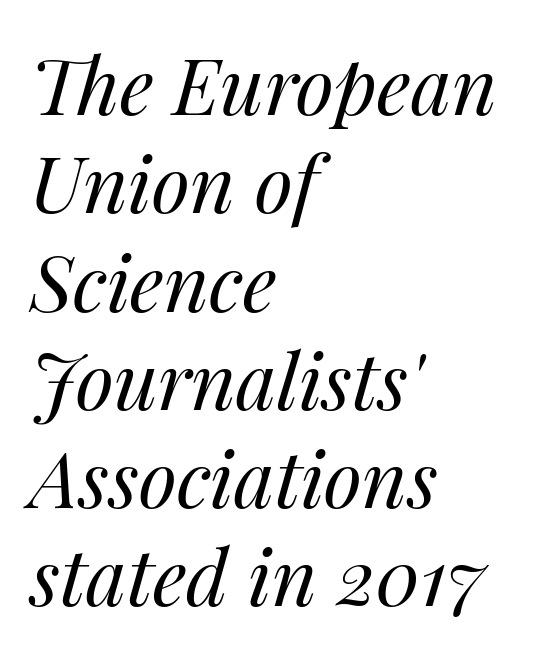
Q: Is the text bold? A: No.
Q: Is the text italic (slanted)? A: Yes, it leans right by about 14 degrees.
Q: Is the text underlined? A: No.
Q: How is the paragraph aligned? A: Left-aligned.
Q: Is the spacing between letters normal or unusually wide? A: Normal.
Q: Is the spacing between lines tight, normal or loose? A: Normal.
Q: Width (condensed, normal, or wide)? A: Normal.
Q: Stroke contrast? A: Medium.
Q: x-height? A: Medium.
Q: Monospaced? A: No.
